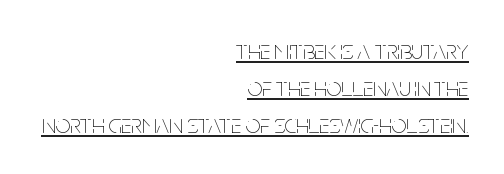
No letter is thick-stroked: the sample isn't bold. Italic? Not at all — the glyphs are vertical. Short note: letters normally spaced. Compared with typical paragraphs, the rows here are spaced about the same.
